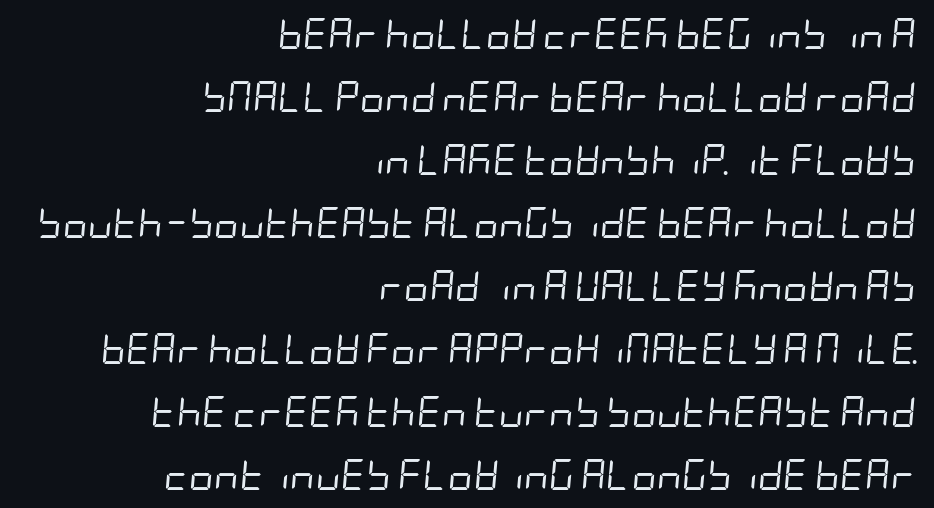
Q: Is the text bold? A: No.
Q: Is the text italic (slanted)? A: Yes, it leans right by about 5 degrees.
Q: Is the text underlined? A: No.
Q: How is the paragraph aligned? A: Right-aligned.
Q: Is the spacing between letters normal or unusually wide? A: Normal.
Q: Is the spacing between lines tight, normal or loose? A: Loose.
Q: Width (condensed, normal, or wide)? A: Condensed.
Q: Stroke contrast? A: Low.
Q: x-height? A: Large.
